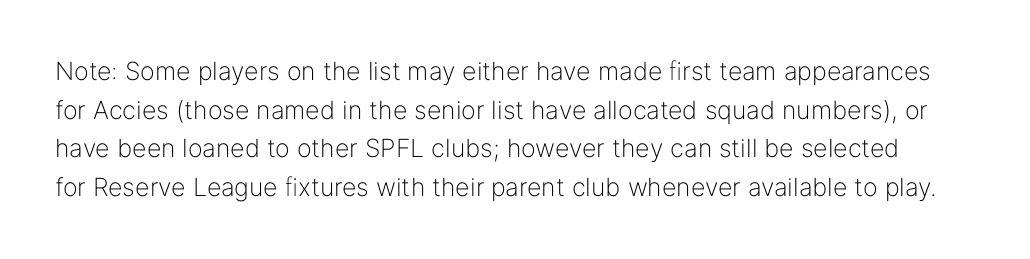
The image shows 25 px text type, upright; set normal line spacing (1.55x), normal letter spacing, not underlined.
